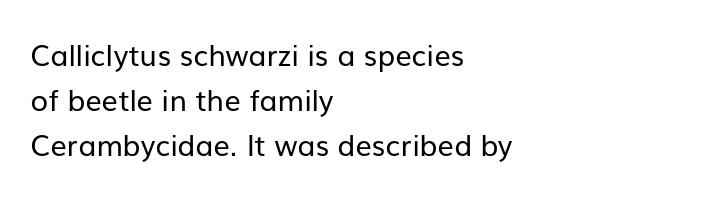
This is sans-serif lettering, the kind often seen on screens and signage. The lettering stays uniformly vertical, giving the passage a roman look. Beneath every word, the page is bare. The face used here is proportionally spaced, like ordinary book or web type. Summary of weight: not heavy and not bold.
